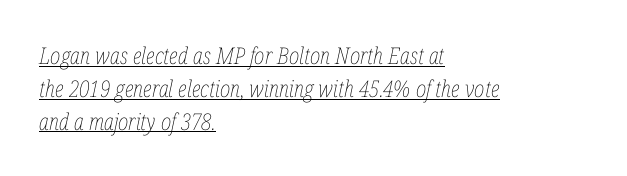
The image shows 23 px text type, italic (leaning right); set left-aligned, normal line spacing (1.43x), normal letter spacing, underlined.
